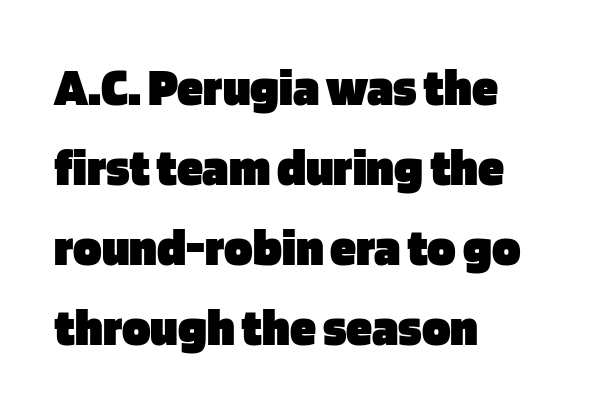
{"serif": "no", "italic": "no", "bold": "yes", "weight": "heavy", "width": "normal", "stroke_contrast": "low", "x_height": "large", "monospaced": "no", "underline": "no", "align": "left", "line_spacing": "normal", "line_spacing_ratio": 1.51, "letter_spacing": "normal", "letter_spacing_em": 0.0, "glyph_px": 53}
